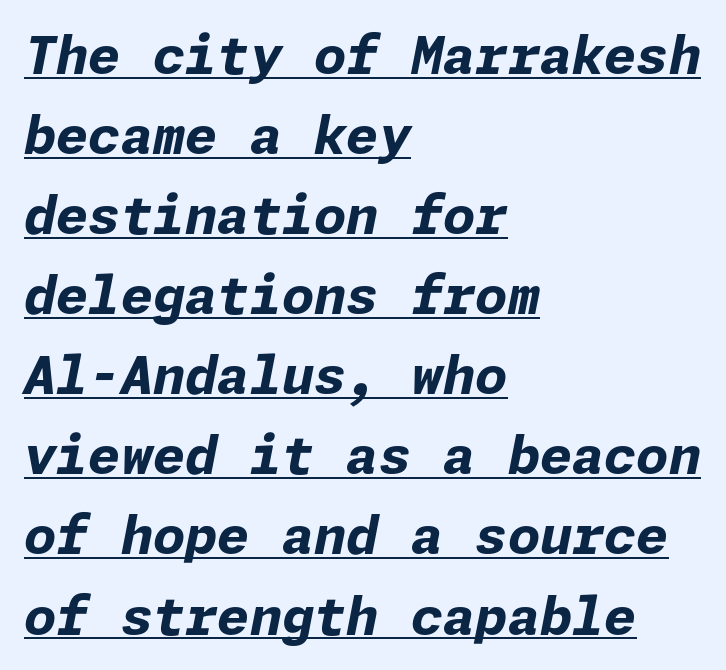
{"italic": "yes", "lean": "right", "slant_degrees": 11, "bold": "yes", "weight": "bold", "width": "normal", "stroke_contrast": "low", "x_height": "medium", "underline": "yes", "align": "left", "line_spacing": "normal", "line_spacing_ratio": 1.54, "letter_spacing": "normal", "letter_spacing_em": 0.0, "glyph_px": 52}
